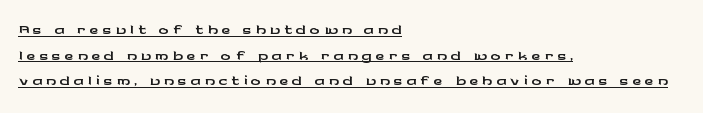
Q: Is the text italic (slanted)? A: No, it is upright.
Q: Is the text underlined? A: Yes.
Q: How is the paragraph aligned? A: Left-aligned.
Q: Is the spacing between lines tight, normal or loose? A: Tight.
